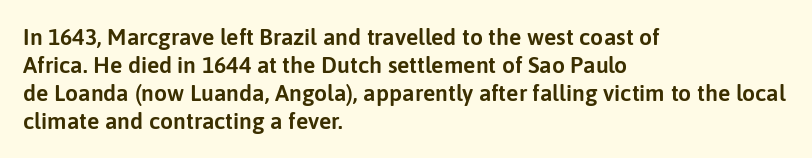
Look at the tracking — it's just the regular setting, nothing added. Caption: multi-line text, flush left, ragged right. Notice how the stems are strictly vertical — no italics here. A clean baseline with only descenders dipping below it.
